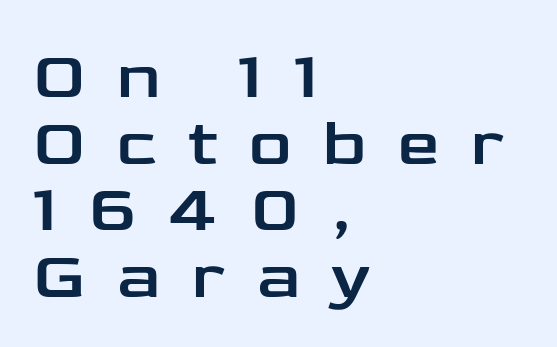
The image shows 66 px wide sans-serif type, upright; set left-aligned, tight line spacing (1.01x), unusually wide letter spacing (+0.48 em), not underlined; low stroke contrast and a medium x-height.
